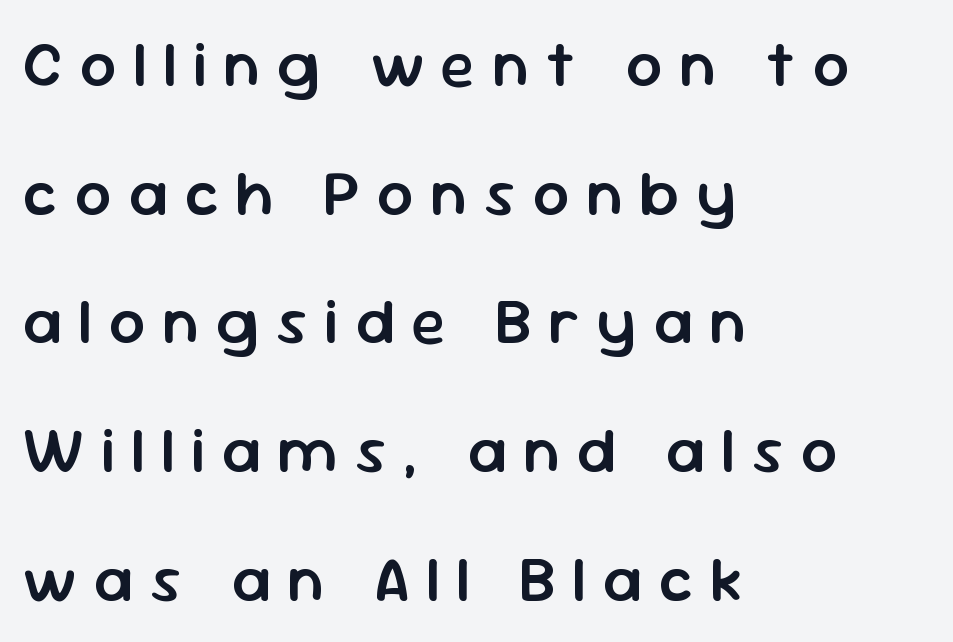
A clean baseline with only descenders dipping below it. The paragraph has a hard left edge and a soft right edge. Type style note: lacks serifs. The line-height multiplier appears high, well above default. Posture: upright roman. In terms of letterspacing, this is a distinctly airy, spread setting.
